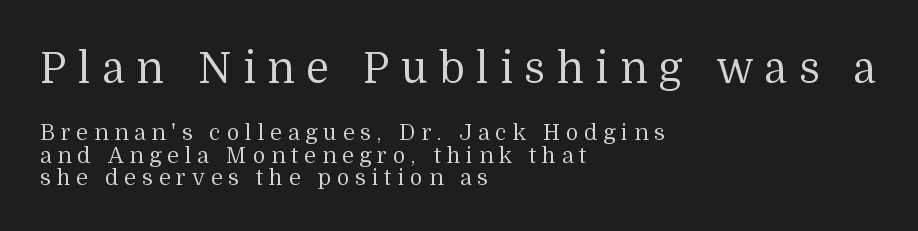
Caption: upper text group enlarged, lower text group reduced. Summary of vertical rhythm: compact, with narrow interline spacing. Is this a fixed-width face? No — the glyphs have proportional, varying widths. A typesetter would label this face a serif. The baseline area is clear.
